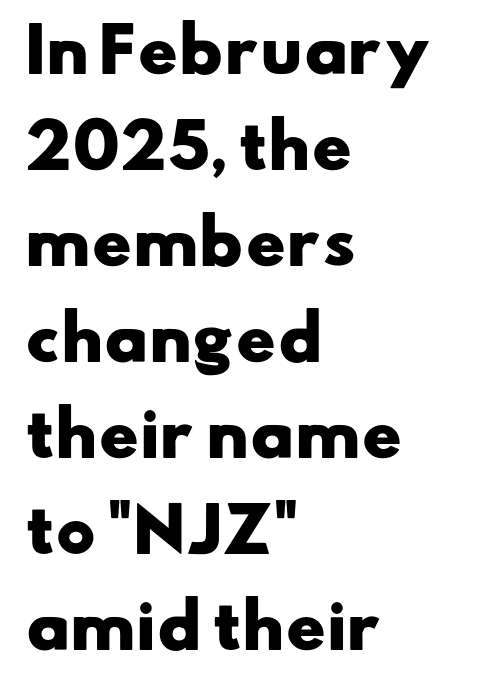
The image shows 60 px heavy, wide sans-serif type; set left-aligned, normal line spacing (1.6x), normal letter spacing, not underlined; low stroke contrast and a small x-height.
